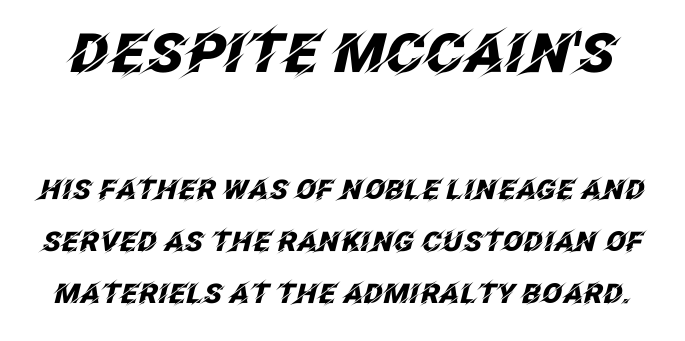
The image shows 54 px heavy type, italic (leaning right); set loose line spacing (1.92x), normal letter spacing, not underlined; the first (top) block is 2.0x larger; low stroke contrast and a large x-height.
